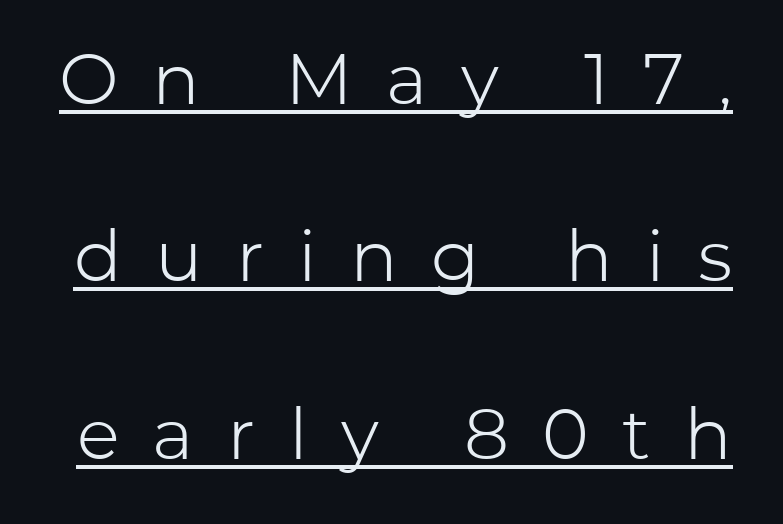
Ink coverage per letter is moderate at most. Tracking value appears strongly positive — letters spread wide. The type family on display is of the sans-serif kind. Quick note: not italic, upright. Has an underline been added? It has. This block would shrink considerably if given ordinary leading; it's expanded now.
